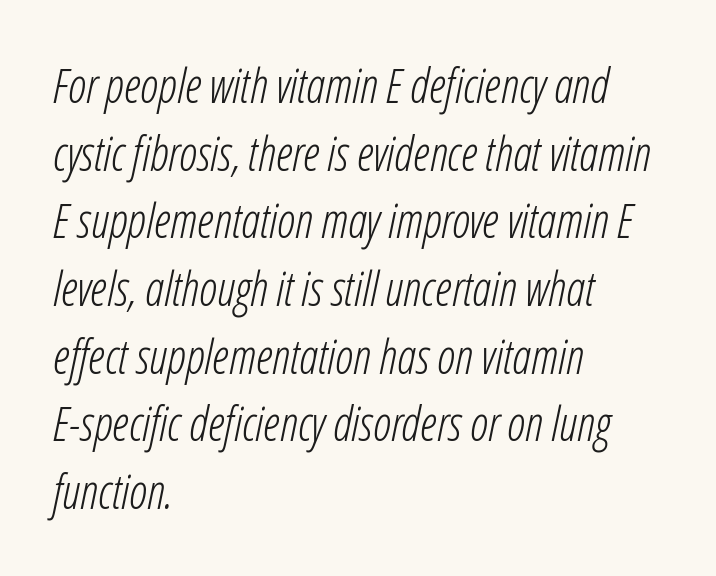
The image shows 47 px light, condensed type, italic (leaning right); set left-aligned, normal line spacing (1.44x), normal letter spacing, not underlined; low stroke contrast and a medium x-height.
